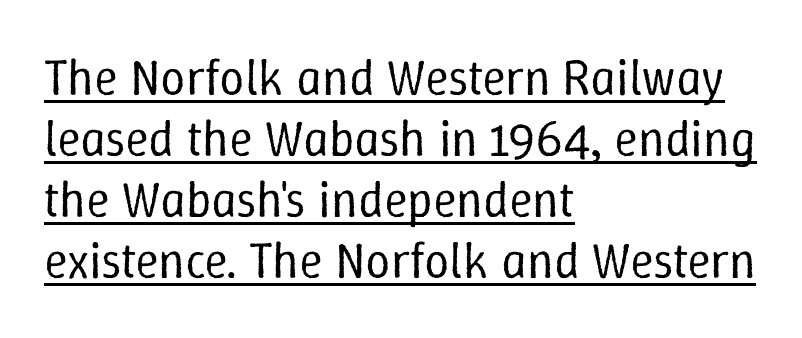
This is roman type, the default non-slanted kind. Character widths vary here, with narrow letters taking less room than wide ones. The paragraph has a hard left edge and a soft right edge. This is underlined copy, the kind a proofreader might mark for attention.
